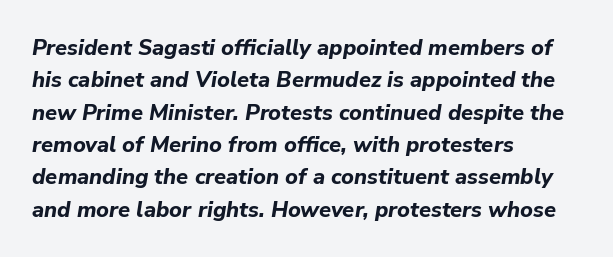
Short note: letters normally spaced. Casual observation: everything's shoved over to the left. Slant detected: the letters are inclined. Leading: standard. Glance below the letters and you will spot only blank space.
